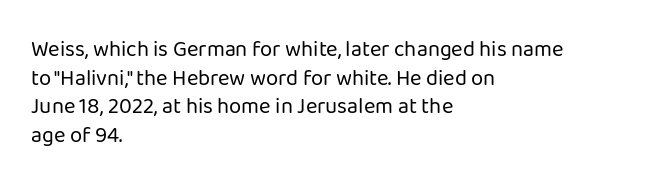
Q: Is the text bold? A: No.
Q: Is the text italic (slanted)? A: No, it is upright.
Q: Is the text underlined? A: No.
Q: How is the paragraph aligned? A: Left-aligned.
Q: Is the spacing between letters normal or unusually wide? A: Normal.
Q: Is the spacing between lines tight, normal or loose? A: Normal.
